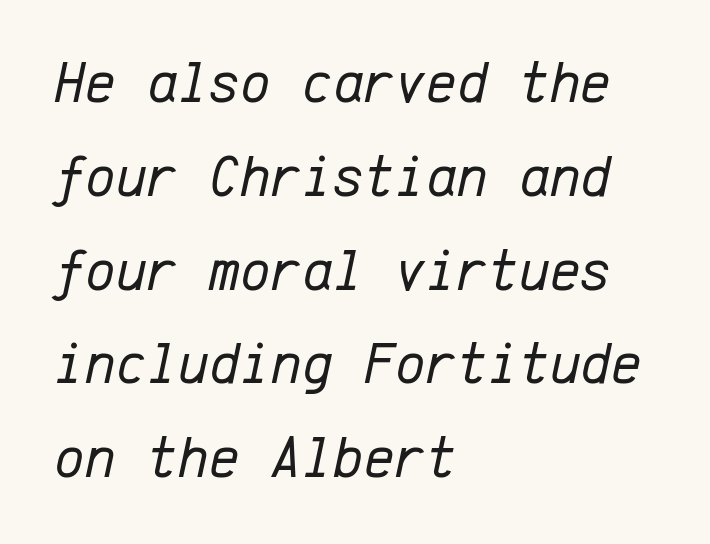
The image shows 59 px regular-weight type, italic (leaning right), monospaced; set left-aligned, normal line spacing (1.59x), normal letter spacing, not underlined; low stroke contrast and a medium x-height.
